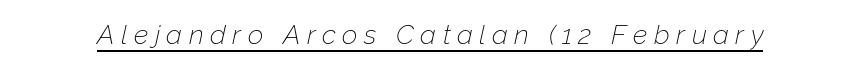
Q: Is the text bold? A: No.
Q: Is the text italic (slanted)? A: Yes, it leans right by about 12 degrees.
Q: Is the text underlined? A: Yes.
Q: Is the spacing between letters normal or unusually wide? A: Unusually wide.
